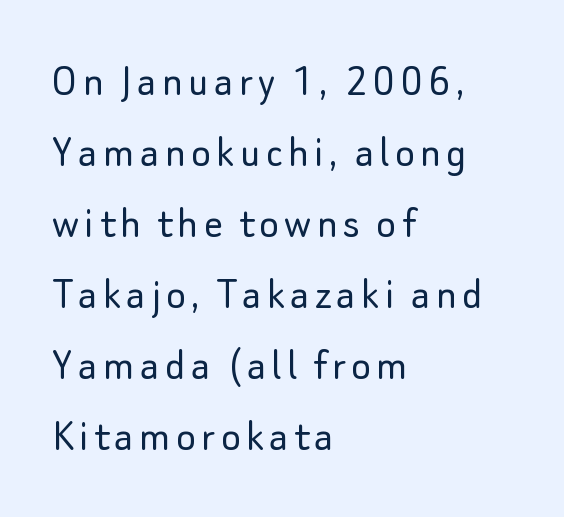
{"serif": "no", "italic": "no", "bold": "no", "weight": "light", "width": "normal", "stroke_contrast": "low", "x_height": "small", "monospaced": "no", "underline": "no", "align": "left", "line_spacing": "normal", "line_spacing_ratio": 1.51, "glyph_px": 47}
